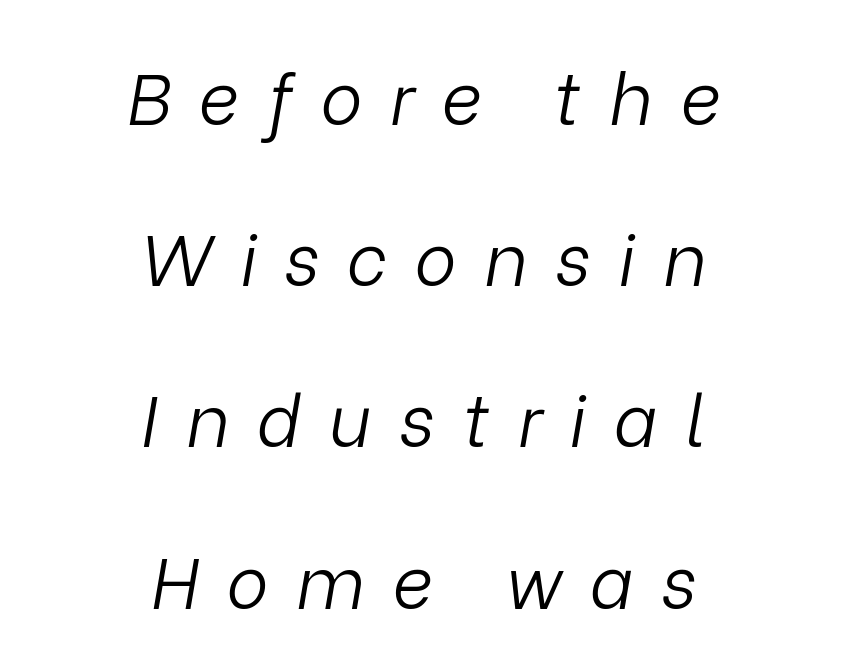
{"italic": "yes", "lean": "right", "slant_degrees": 9, "bold": "no", "weight": "light", "width": "normal", "stroke_contrast": "low", "x_height": "medium", "monospaced": "no", "underline": "no", "align": "center", "line_spacing": "loose", "line_spacing_ratio": 2.27, "letter_spacing": "wide", "letter_spacing_em": 0.39, "glyph_px": 71}
